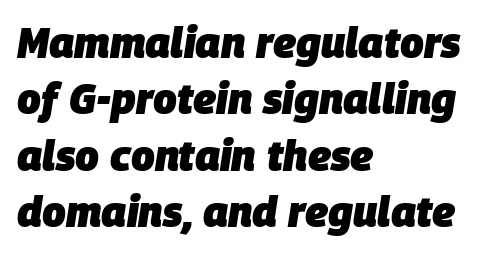
Q: Is the text bold? A: Yes.
Q: Is the text italic (slanted)? A: Yes, it leans right by about 9 degrees.
Q: Is the text underlined? A: No.
Q: How is the paragraph aligned? A: Left-aligned.
Q: Is the spacing between letters normal or unusually wide? A: Normal.
Q: Is the spacing between lines tight, normal or loose? A: Normal.
Q: Width (condensed, normal, or wide)? A: Normal.
Q: Stroke contrast? A: Low.
Q: x-height? A: Large.
Q: Monospaced? A: No.
